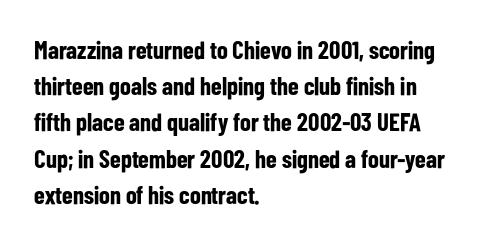
{"italic": "no", "bold": "yes", "underline": "no", "align": "left", "line_spacing": "normal", "line_spacing_ratio": 1.45, "letter_spacing": "normal", "letter_spacing_em": 0.0, "glyph_px": 25}
